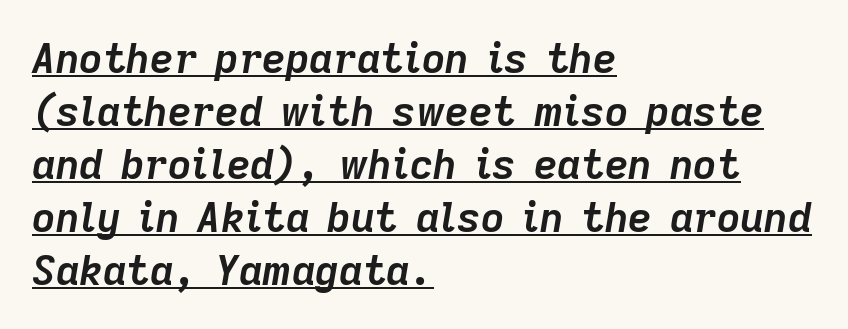
Q: Is the text bold? A: Yes.
Q: Is the text italic (slanted)? A: Yes, it leans right by about 9 degrees.
Q: Is the text underlined? A: Yes.
Q: How is the paragraph aligned? A: Left-aligned.
Q: Is the spacing between letters normal or unusually wide? A: Normal.
Q: Is the spacing between lines tight, normal or loose? A: Normal.
Q: Width (condensed, normal, or wide)? A: Normal.
Q: Stroke contrast? A: Low.
Q: x-height? A: Medium.
Q: Monospaced? A: No.
